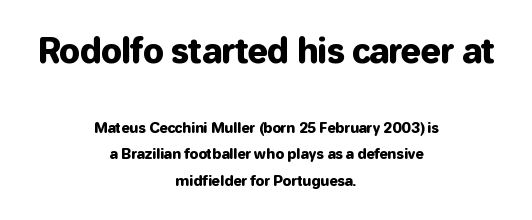
Q: Is the text italic (slanted)? A: No, it is upright.
Q: Is the typeface a serif or a sans-serif typeface? A: Sans-serif.
Q: Is the text underlined? A: No.
Q: How is the paragraph aligned? A: Centered.
Q: Is the spacing between letters normal or unusually wide? A: Normal.
Q: Which block of text is set in a larger size, the first (top) or the second (bottom)? A: The first (top) one.
Q: Width (condensed, normal, or wide)? A: Normal.
Q: Stroke contrast? A: Low.
Q: x-height? A: Medium.
Q: Monospaced? A: No.
